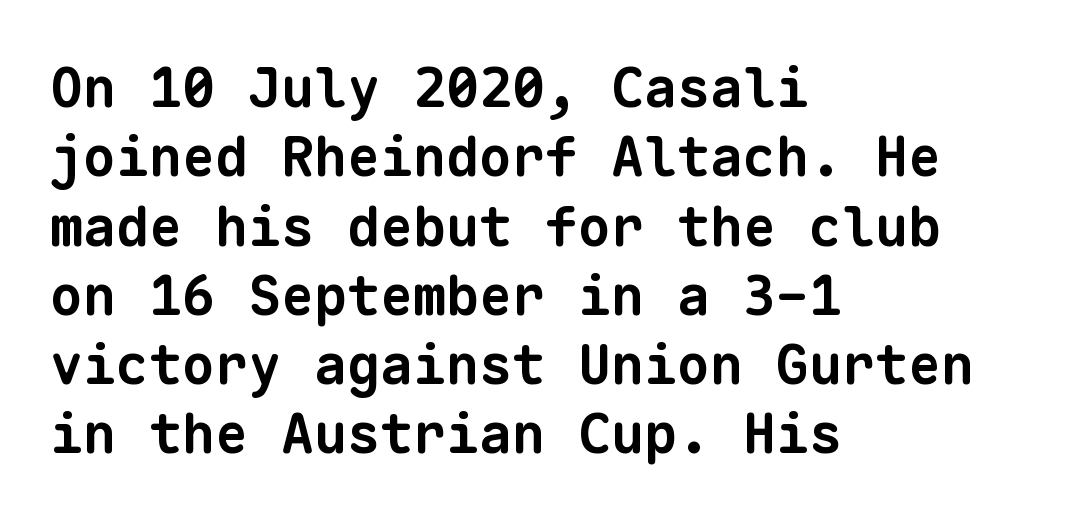
{"serif": "no", "bold": "yes", "weight": "bold", "width": "normal", "stroke_contrast": "low", "x_height": "medium", "monospaced": "yes", "underline": "no", "align": "left", "line_spacing": "normal", "line_spacing_ratio": 1.26, "letter_spacing": "normal", "letter_spacing_em": 0.0, "glyph_px": 55}
